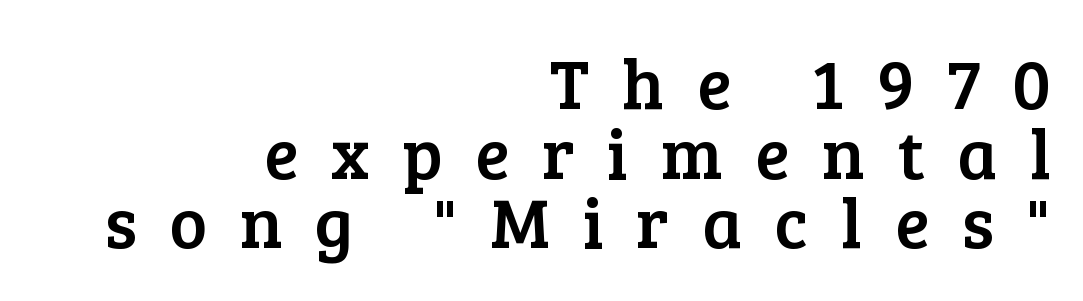
Q: Is the text italic (slanted)? A: No, it is upright.
Q: Is the typeface a serif or a sans-serif typeface? A: Serif.
Q: Is the text underlined? A: No.
Q: How is the paragraph aligned? A: Right-aligned.
Q: Is the spacing between letters normal or unusually wide? A: Unusually wide.
Q: Is the spacing between lines tight, normal or loose? A: Tight.
Q: Width (condensed, normal, or wide)? A: Normal.
Q: Stroke contrast? A: Low.
Q: x-height? A: Medium.
Q: Monospaced? A: No.
